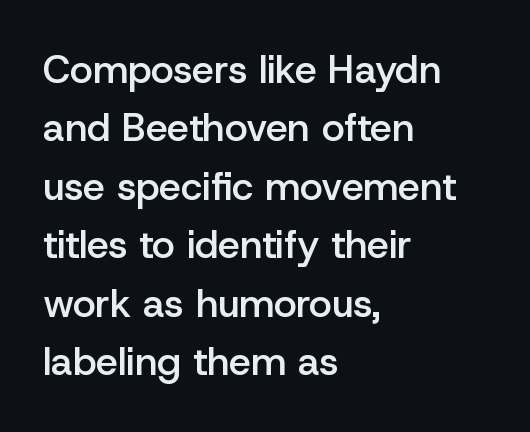
The image shows 39 px semibold sans-serif type, upright; set left-aligned, normal line spacing (1.5x), normal letter spacing, not underlined; low stroke contrast and a medium x-height.
